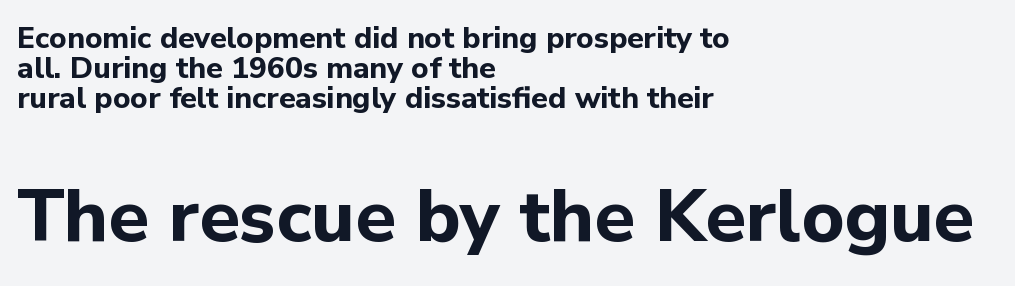
The image shows 74 px bold sans-serif type, upright; set left-aligned, tight line spacing (1.0x), normal letter spacing, not underlined; the second (bottom) block is 2.47x larger; low stroke contrast and a medium x-height.
